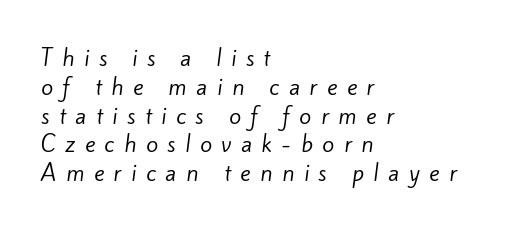
The image shows 22 px text type; set left-aligned, normal line spacing (1.31x), unusually wide letter spacing (+0.43 em), not underlined.
